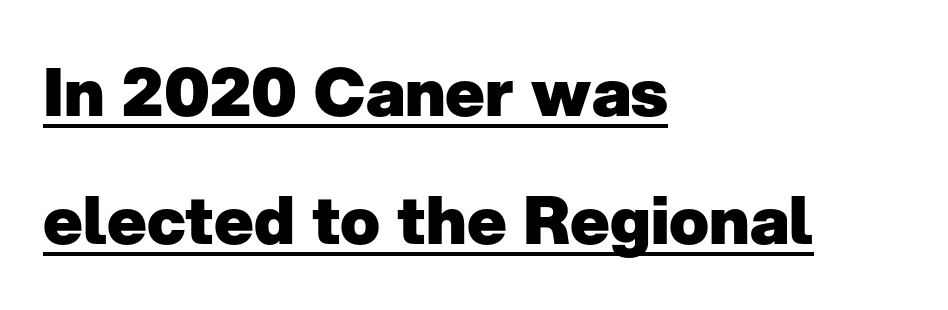
The passage shown stacks its lines with a broad gap. What weight is shown? A full bold with thick strokes. Unlike italic type, these characters show no tilt at all. This rendering features underlined lettering.
